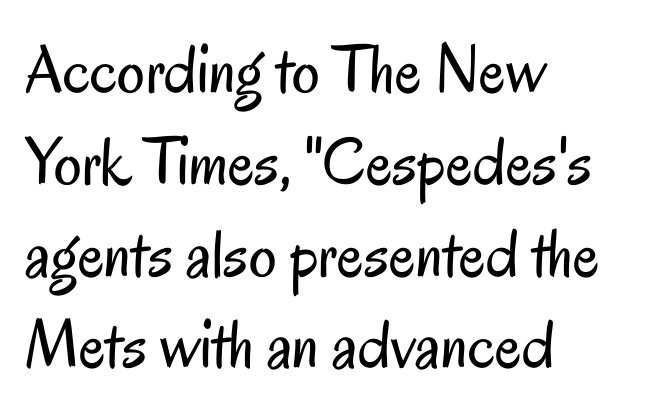
Stroke terminals: plain, sans-serif. The passage shown is typed in a proportional face where columns would drift. Baseline-to-baseline distance is the conventional proportion of letter height. Honestly, there is no underline to notice here at all. Summary of weight: not heavy and not bold. The paragraph shown leans on its left margin.
